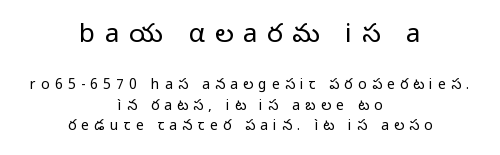
Q: Is the text bold? A: No.
Q: Is the text italic (slanted)? A: No, it is upright.
Q: Is the text underlined? A: No.
Q: How is the paragraph aligned? A: Centered.
Q: Is the spacing between letters normal or unusually wide? A: Unusually wide.
Q: Is the spacing between lines tight, normal or loose? A: Normal.
Q: Which block of text is set in a larger size, the first (top) or the second (bottom)? A: The first (top) one.
